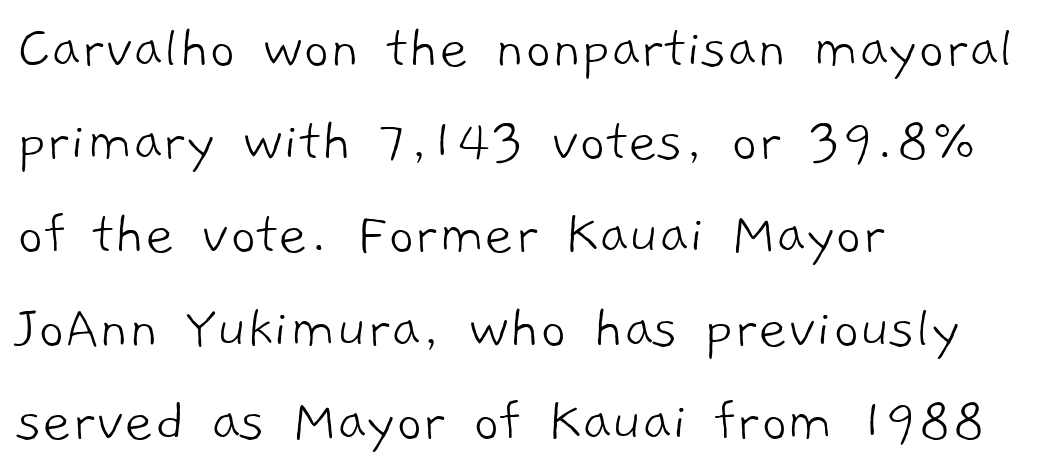
The paragraph has a hard left edge and a soft right edge. Check where the strokes stop: nothing finishes them off — pure sans. Bold? No — there's no thickening of the strokes. This rendering leaves character spacing at its baseline value.
